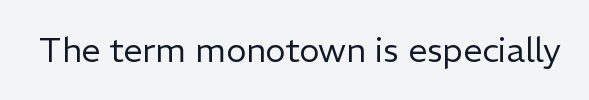
Q: Is the text bold? A: No.
Q: Is the text italic (slanted)? A: No, it is upright.
Q: Is the typeface a serif or a sans-serif typeface? A: Sans-serif.
Q: Is the text underlined? A: No.
Q: Is the spacing between letters normal or unusually wide? A: Normal.
Q: Width (condensed, normal, or wide)? A: Normal.
Q: Stroke contrast? A: Low.
Q: x-height? A: Medium.
Q: Monospaced? A: No.
